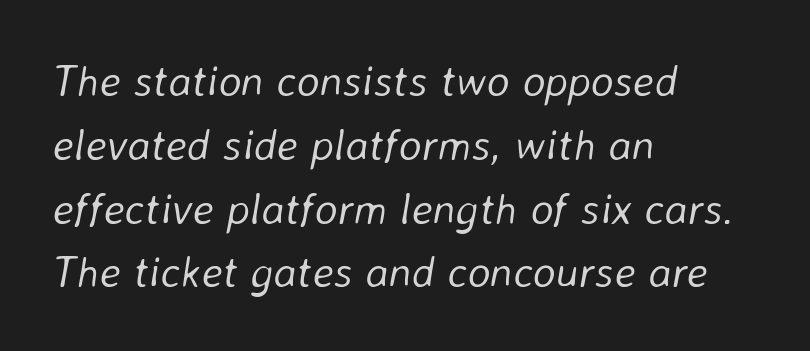
Q: Is the text bold? A: No.
Q: Is the text italic (slanted)? A: Yes, it leans right by about 8 degrees.
Q: Is the text underlined? A: No.
Q: How is the paragraph aligned? A: Left-aligned.
Q: Is the spacing between letters normal or unusually wide? A: Normal.
Q: Is the spacing between lines tight, normal or loose? A: Normal.
Q: Width (condensed, normal, or wide)? A: Normal.
Q: Stroke contrast? A: Low.
Q: x-height? A: Medium.
Q: Monospaced? A: No.
